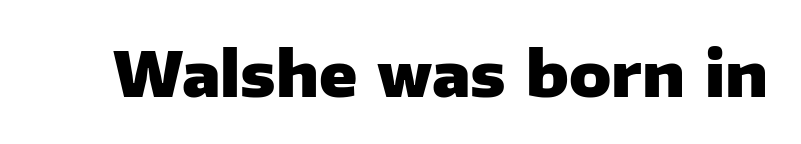
Q: Is the text bold? A: Yes.
Q: Is the text italic (slanted)? A: No, it is upright.
Q: Is the typeface a serif or a sans-serif typeface? A: Sans-serif.
Q: Is the text underlined? A: No.
Q: Is the spacing between letters normal or unusually wide? A: Normal.
Q: Width (condensed, normal, or wide)? A: Normal.
Q: Stroke contrast? A: Low.
Q: x-height? A: Medium.
Q: Monospaced? A: No.
